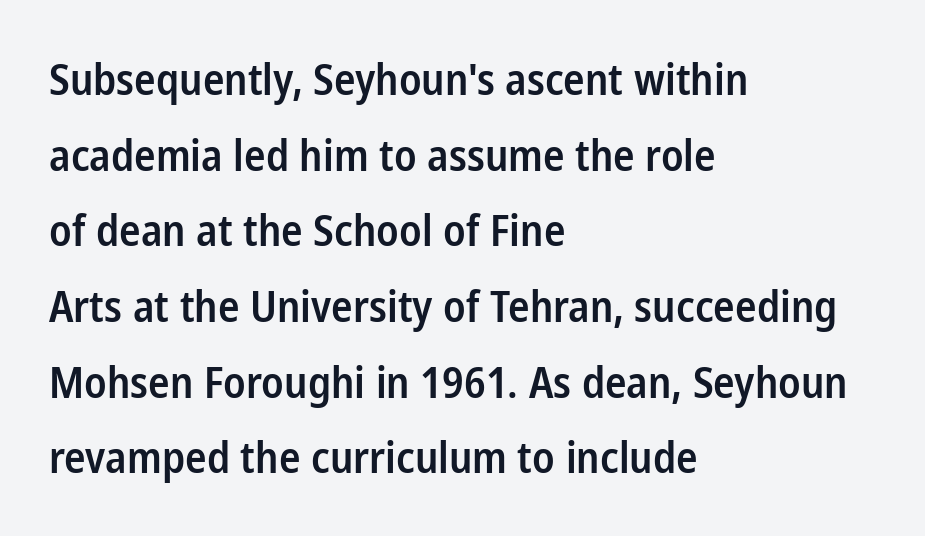
The image shows 43 px semibold, condensed sans-serif type, upright; set left-aligned, line spacing 1.76x, normal letter spacing, not underlined; low stroke contrast and a medium x-height.
